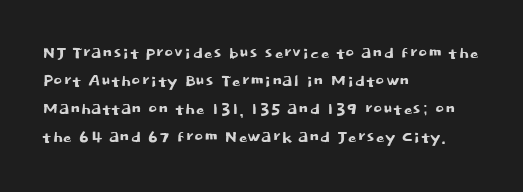
The image shows 22 px text type, upright; set left-aligned, normal line spacing (1.28x), normal letter spacing, not underlined.
